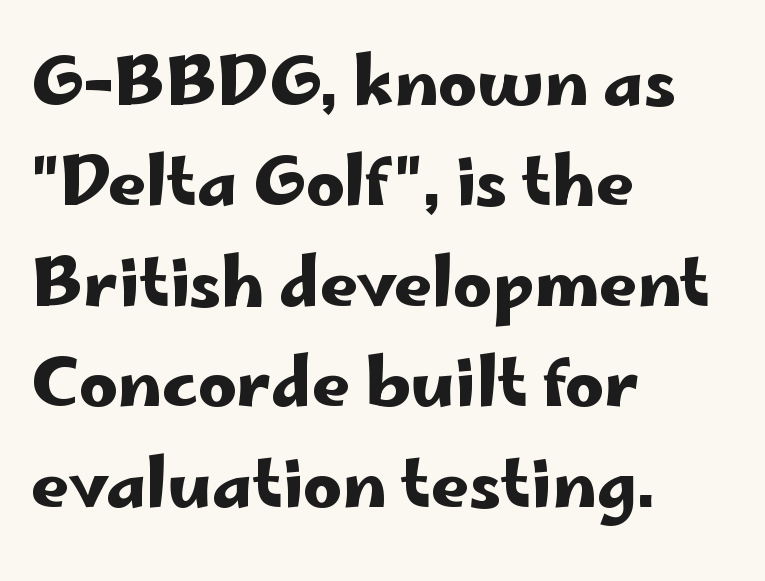
The image shows 67 px wide sans-serif type, upright; set left-aligned, normal line spacing (1.5x), normal letter spacing, not underlined; low stroke contrast and a small x-height.
